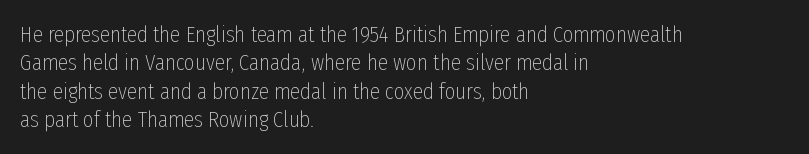
{"italic": "no", "bold": "no", "underline": "no", "align": "left", "line_spacing_ratio": 1.23, "letter_spacing": "normal", "letter_spacing_em": 0.0, "glyph_px": 23}
